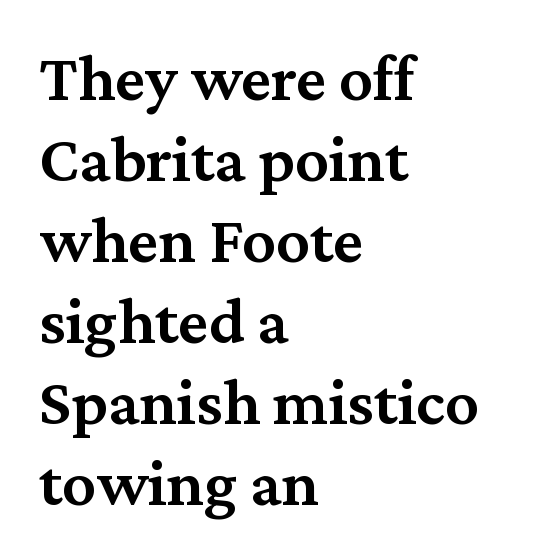
The image shows 67 px semibold serif type, upright; set left-aligned, line spacing 1.21x, normal letter spacing, not underlined; medium stroke contrast and a medium x-height.
